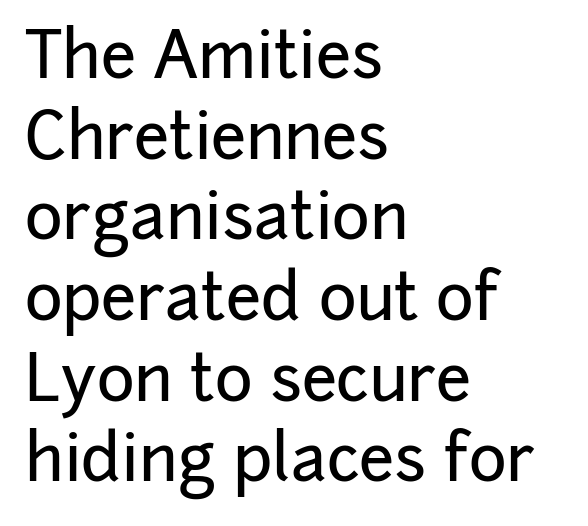
Q: Is the text italic (slanted)? A: No, it is upright.
Q: Is the typeface a serif or a sans-serif typeface? A: Sans-serif.
Q: Is the text underlined? A: No.
Q: How is the paragraph aligned? A: Left-aligned.
Q: Is the spacing between letters normal or unusually wide? A: Normal.
Q: Is the spacing between lines tight, normal or loose? A: Normal.
Q: Width (condensed, normal, or wide)? A: Normal.
Q: Stroke contrast? A: Low.
Q: x-height? A: Medium.
Q: Monospaced? A: No.
